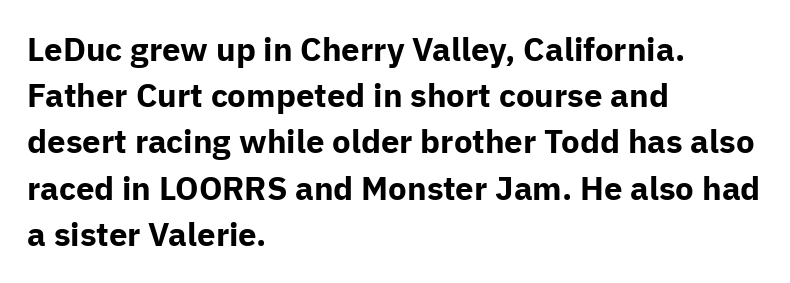
The typography opts for an upright posture over an oblique one. You can tell from the bare stems that sans-serif type was used. The glyphs are unaccompanied by any horizontal stroke below them. The rows are spaced the way most documents space them.
